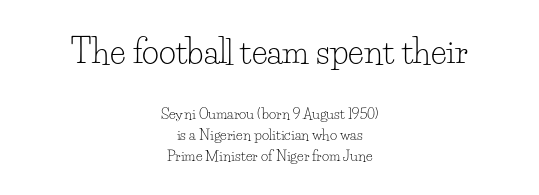
{"serif": "yes", "italic": "no", "bold": "no", "weight": "light", "width": "normal", "stroke_contrast": "low", "x_height": "small", "monospaced": "no", "underline": "no", "align": "center", "line_spacing": "normal", "line_spacing_ratio": 1.48, "letter_spacing": "normal", "letter_spacing_em": 0.0, "larger_block": "first", "size_ratio": 2.36, "glyph_px": 33}
